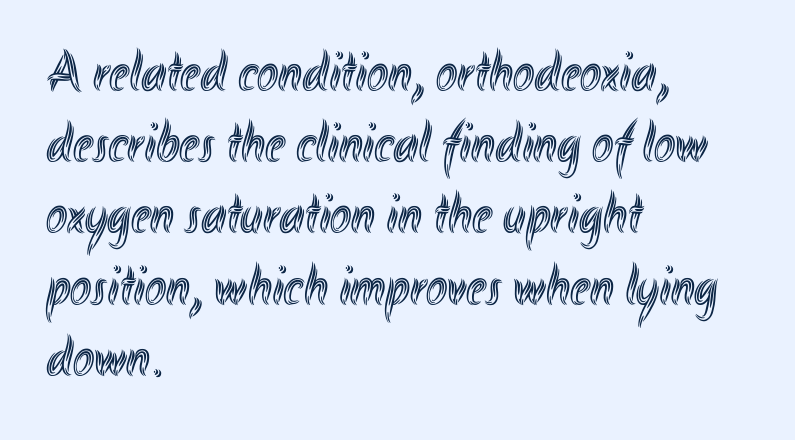
Spacing verdict: proportional, widths tailored to each character. Alignment: flush left. Check under the words: just untouched page. Inter-character spacing is left at the font's built-in metrics.
